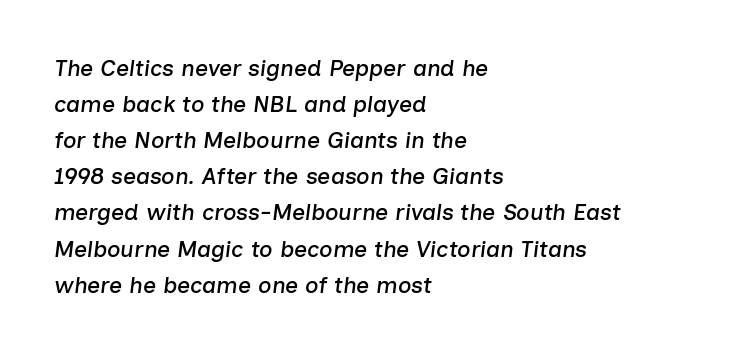
How would I describe the line gaps? Plain and ordinary. This sample uses plain, unmodified letter spacing. The passage shown leans; its letterforms are oblique. The typesetter chose a ragged-right arrangement here. Descenders hang freely into open space.
